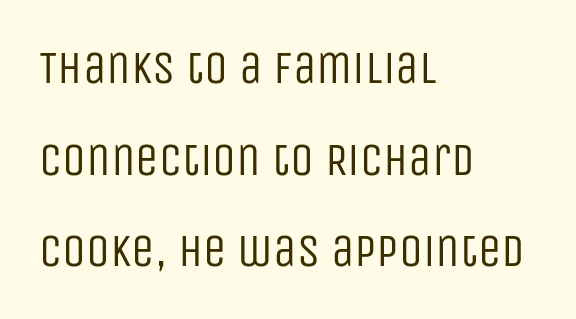
The image shows 47 px regular-weight, condensed sans-serif type, upright; set left-aligned, loose line spacing (1.95x), normal letter spacing, not underlined; low stroke contrast and a large x-height.
